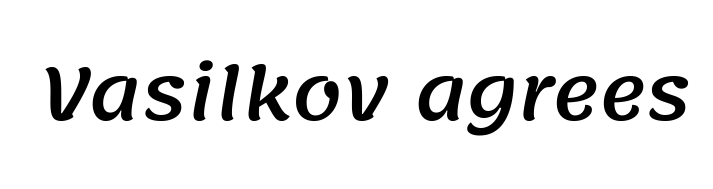
The image shows 72 px sans-serif type; set normal letter spacing, not underlined; medium stroke contrast and a large x-height.
